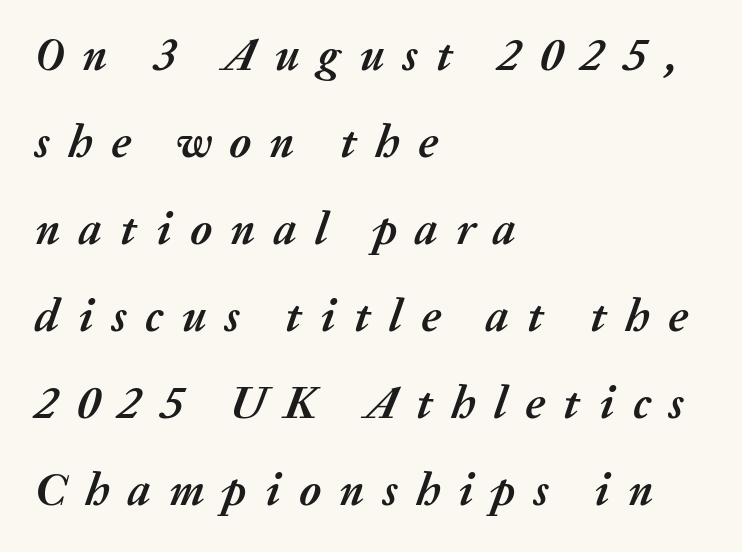
Here the glyphs are tracked loosely, breaking word shapes into spaced letters. Every row of glyphs begins at an identical x-position on the left. Varying glyph widths throughout — classic text-font behaviour. Quick note: italic.
